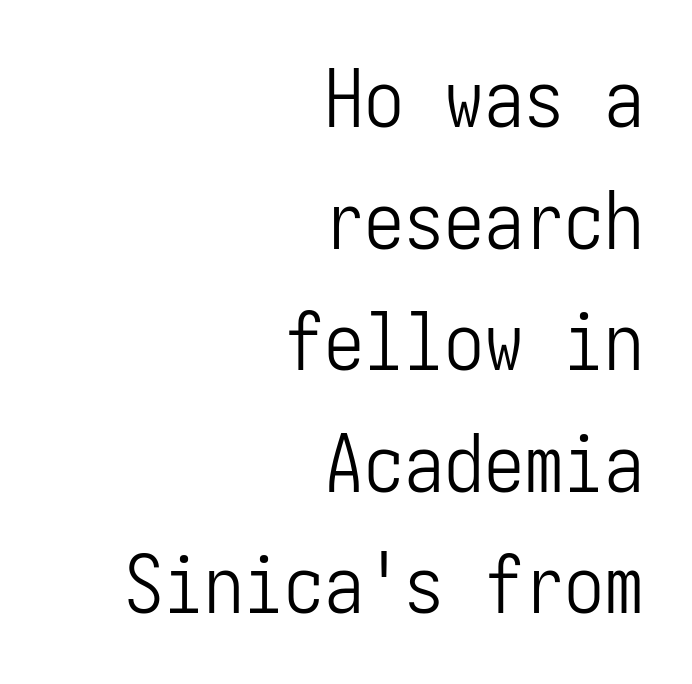
The image shows 80 px light, condensed sans-serif type, upright; set right-aligned, normal line spacing (1.52x), normal letter spacing, not underlined; low stroke contrast and a medium x-height.
